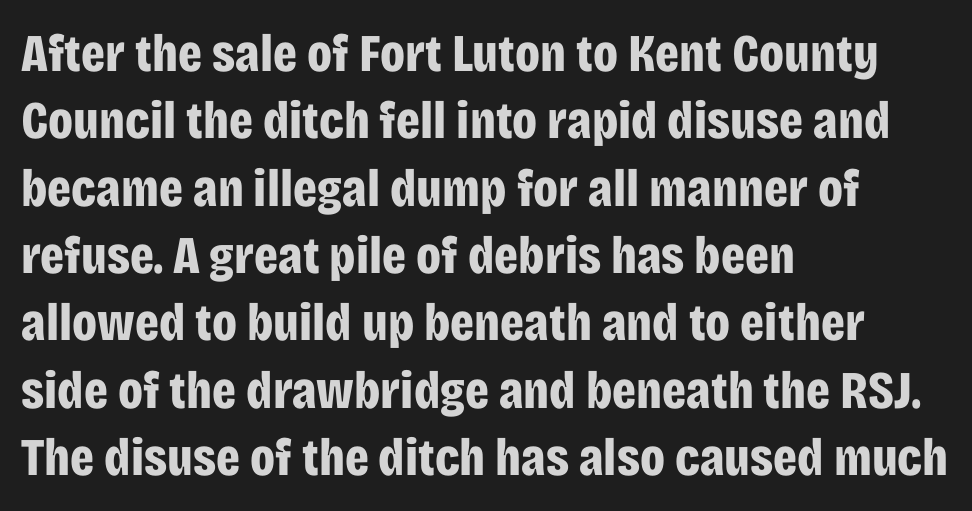
Students, this is bold: see how much ink each stroke carries. This is sans-serif lettering, the kind often seen on screens and signage. A bare baseline throughout the passage. Style check: upright.
